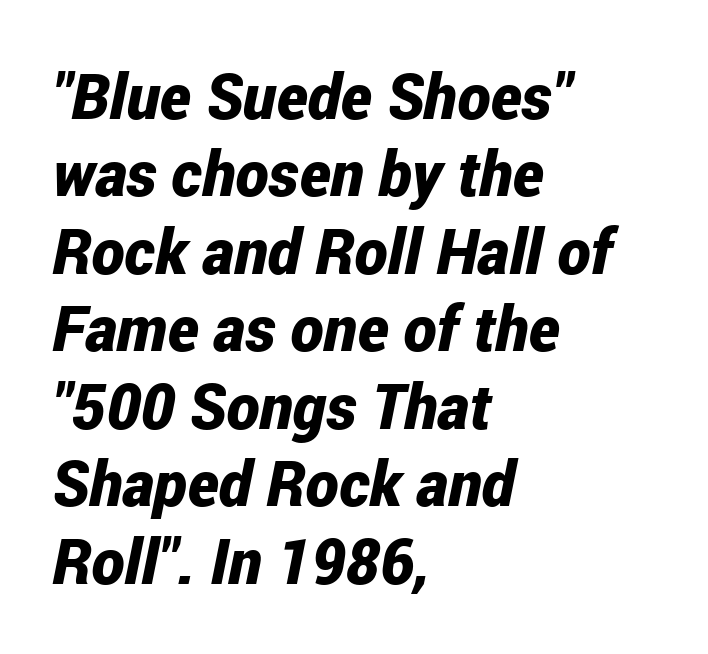
Q: Is the text bold? A: Yes.
Q: Is the text italic (slanted)? A: Yes, it leans right by about 12 degrees.
Q: Is the text underlined? A: No.
Q: How is the paragraph aligned? A: Left-aligned.
Q: Is the spacing between letters normal or unusually wide? A: Normal.
Q: Width (condensed, normal, or wide)? A: Condensed.
Q: Stroke contrast? A: Low.
Q: x-height? A: Medium.
Q: Monospaced? A: No.
